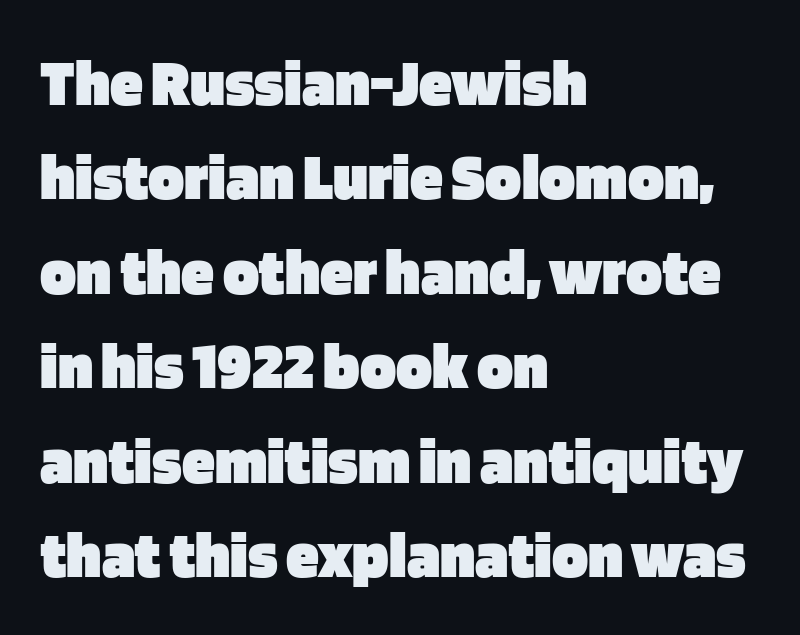
Each glyph is drawn with heavy, bold strokes. Each line starts at the same left margin while the right side varies. These lines are composed in type without serifs. When letters stand straight like this, we call the style roman or upright. A clean baseline with only descenders dipping below it. Note the varied advance widths — an 'i' is clearly narrower than an 'm'.
